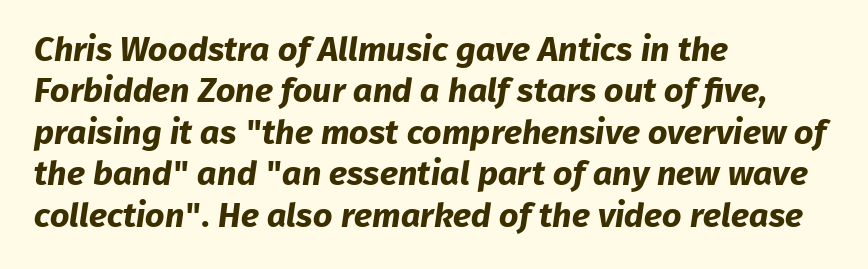
Q: Is the text bold? A: Yes.
Q: Is the typeface a serif or a sans-serif typeface? A: Sans-serif.
Q: Is the text underlined? A: No.
Q: How is the paragraph aligned? A: Left-aligned.
Q: Is the spacing between letters normal or unusually wide? A: Normal.
Q: Width (condensed, normal, or wide)? A: Normal.
Q: Stroke contrast? A: Low.
Q: x-height? A: Medium.
Q: Monospaced? A: No.
